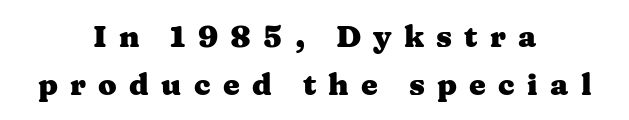
Words float on clear page, feet unadorned. Tall strokes in this sample are plumb rather than angled. Examine the stroke ends and you'll spot serifs. The rendering uses a bold face; every stroke is thick and dark. Looks like regular typesetting: each glyph gets only the width it needs.
